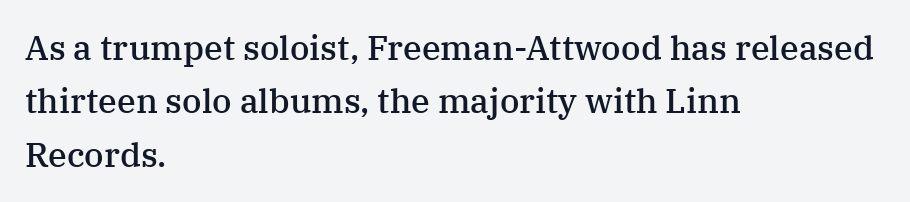
{"serif": "yes", "italic": "no", "bold": "semi", "weight": "semibold", "width": "normal", "stroke_contrast": "medium", "x_height": "medium", "monospaced": "no", "underline": "no", "align": "left", "line_spacing": "normal", "line_spacing_ratio": 1.57, "letter_spacing": "normal", "letter_spacing_em": 0.0, "glyph_px": 34}
